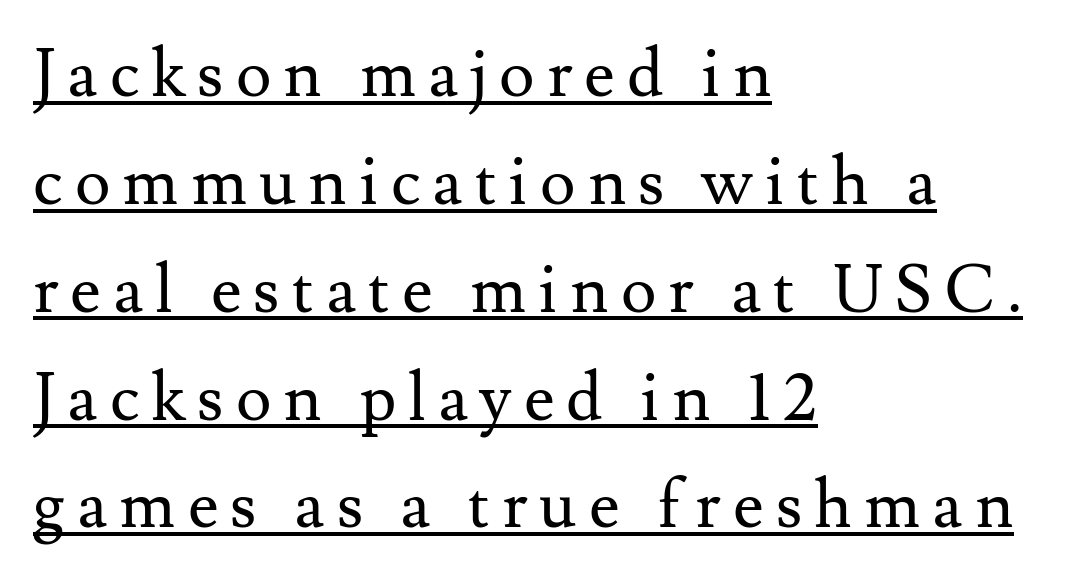
Does the leading feel generous? No, just average. No heavy texture on the line: the type isn't bold. Looks like regular typesetting: each glyph gets only the width it needs. Horizontal alignment here is leftward, the default for most running prose.
